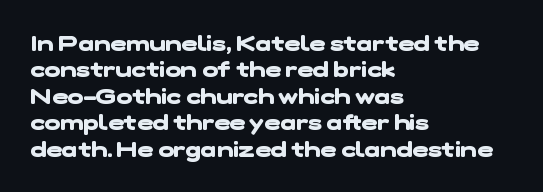
The image shows 21 px bold type; set left-aligned, normal line spacing (1.26x), normal letter spacing, not underlined.
